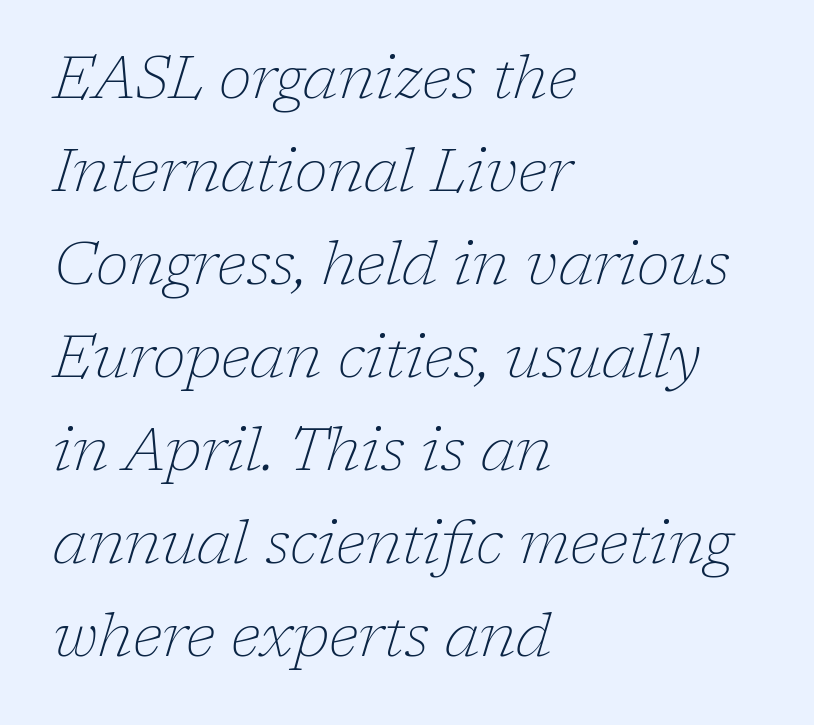
{"serif": "yes", "italic": "yes", "lean": "right", "slant_degrees": 17, "bold": "no", "weight": "thin", "width": "normal", "stroke_contrast": "low", "x_height": "medium", "monospaced": "no", "underline": "no", "align": "left", "line_spacing": "normal", "line_spacing_ratio": 1.55, "letter_spacing": "normal", "letter_spacing_em": 0.0, "glyph_px": 60}
